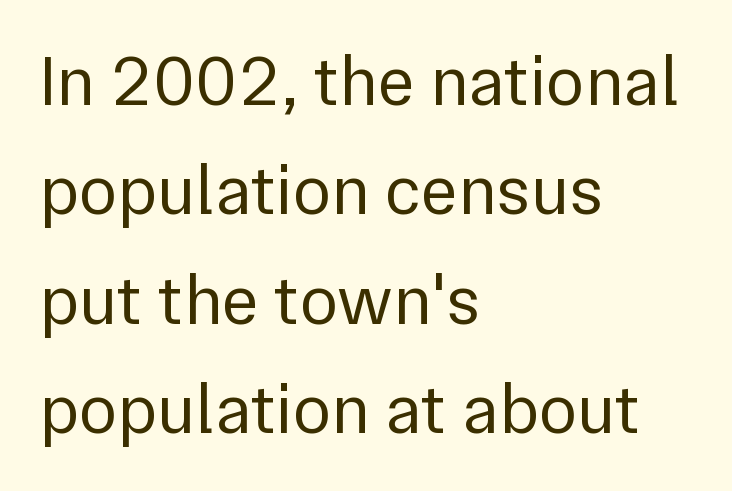
Q: Is the text bold? A: No.
Q: Is the text italic (slanted)? A: No, it is upright.
Q: Is the typeface a serif or a sans-serif typeface? A: Sans-serif.
Q: Is the text underlined? A: No.
Q: How is the paragraph aligned? A: Left-aligned.
Q: Is the spacing between letters normal or unusually wide? A: Normal.
Q: Is the spacing between lines tight, normal or loose? A: Normal.
Q: Width (condensed, normal, or wide)? A: Normal.
Q: x-height? A: Medium.
Q: Monospaced? A: No.
